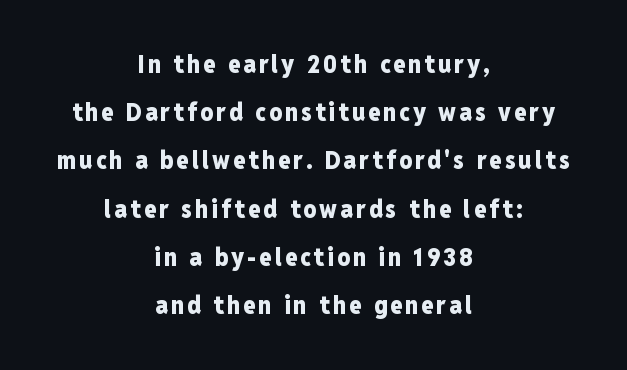
The image shows 25 px bold type, upright; set centered, loose line spacing (1.93x), not underlined.
